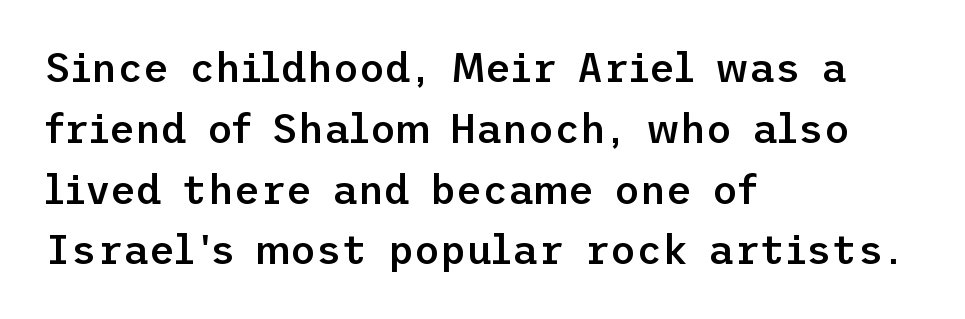
Q: Is the text bold? A: Semi-bold.
Q: Is the text italic (slanted)? A: No, it is upright.
Q: Is the typeface a serif or a sans-serif typeface? A: Sans-serif.
Q: Is the text underlined? A: No.
Q: How is the paragraph aligned? A: Left-aligned.
Q: Is the spacing between letters normal or unusually wide? A: Normal.
Q: Is the spacing between lines tight, normal or loose? A: Normal.
Q: Width (condensed, normal, or wide)? A: Normal.
Q: Stroke contrast? A: Low.
Q: x-height? A: Medium.
